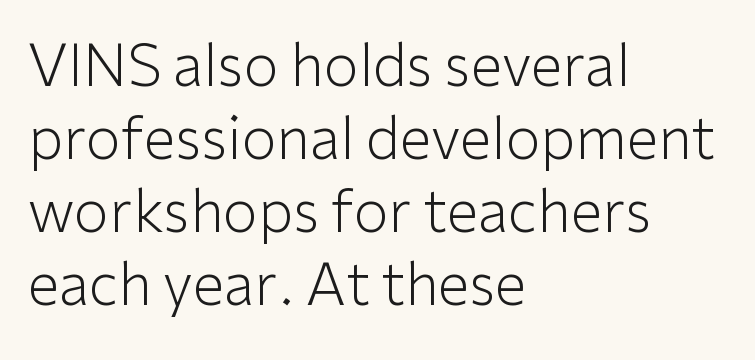
Q: Is the text bold? A: No.
Q: Is the text italic (slanted)? A: No, it is upright.
Q: Is the typeface a serif or a sans-serif typeface? A: Sans-serif.
Q: Is the text underlined? A: No.
Q: How is the paragraph aligned? A: Left-aligned.
Q: Is the spacing between letters normal or unusually wide? A: Normal.
Q: Is the spacing between lines tight, normal or loose? A: Normal.
Q: Width (condensed, normal, or wide)? A: Normal.
Q: Stroke contrast? A: Low.
Q: x-height? A: Medium.
Q: Monospaced? A: No.
